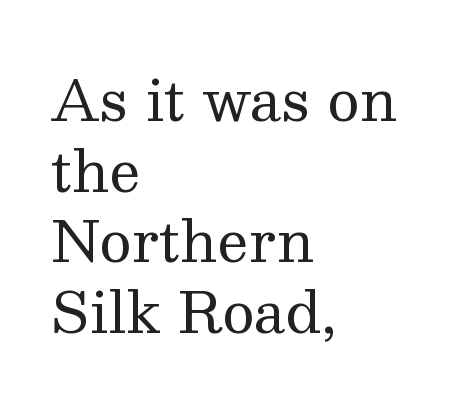
This is the regular roman posture of the typeface. These lines stack with their left ends in a neat column. The passage shown has conventional tracking throughout. Clear beneath every line of the passage.
